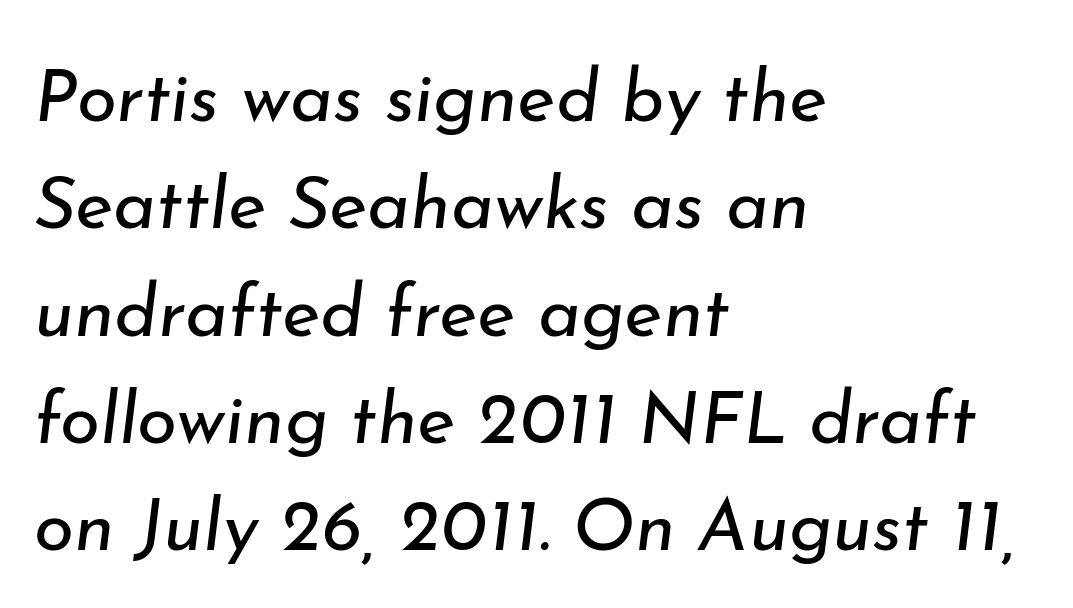
The leading is moderate, giving the passage an even texture. A typesetter would call this zero additional tracking. The letters advance in unequal steps, a hallmark of proportional type. Stroke thickness stays within the range of a standard reading face or lighter.
